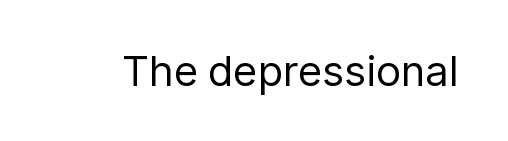
The image shows 42 px regular-weight sans-serif type, upright; set normal letter spacing, not underlined; low stroke contrast and a medium x-height.
